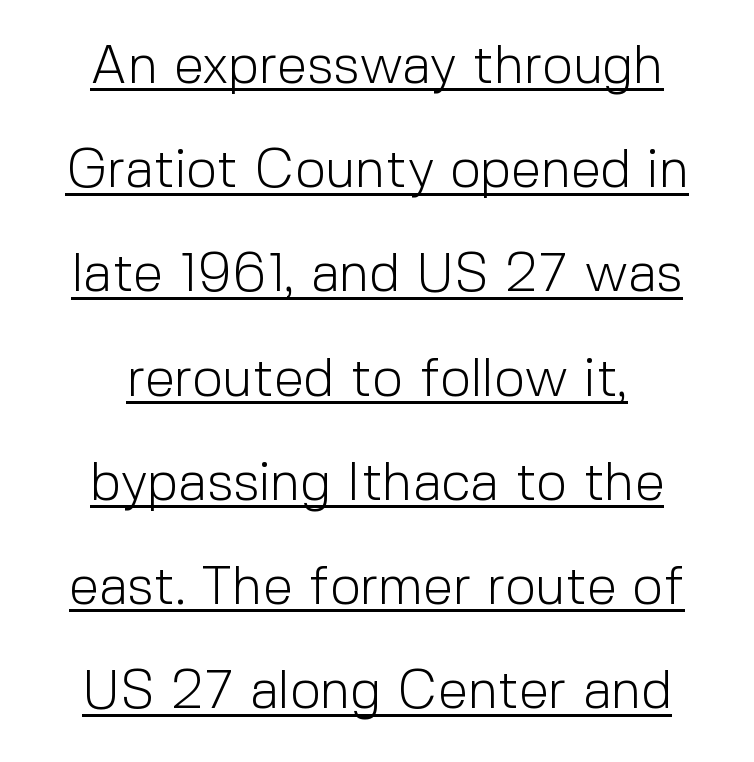
The image shows 54 px light sans-serif type, upright; set loose line spacing (1.93x), normal letter spacing, underlined; a medium x-height.
